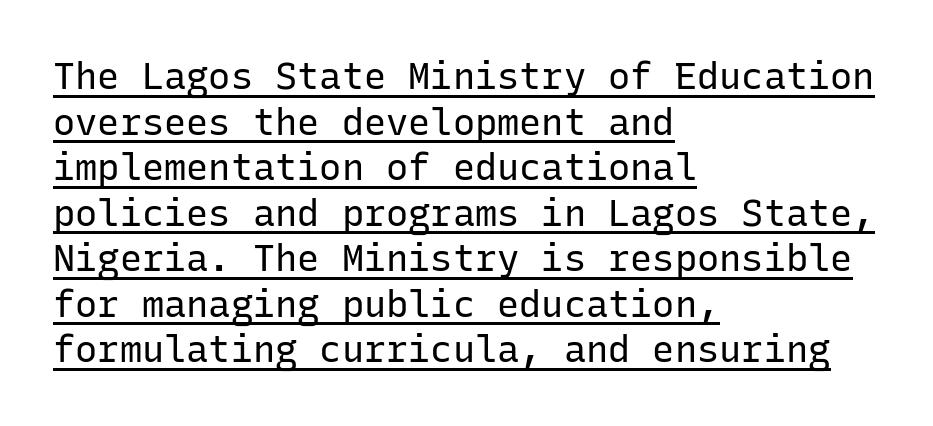
Q: Is the text bold? A: No.
Q: Is the text italic (slanted)? A: No, it is upright.
Q: Is the typeface a serif or a sans-serif typeface? A: Sans-serif.
Q: Is the text underlined? A: Yes.
Q: How is the paragraph aligned? A: Left-aligned.
Q: Is the spacing between letters normal or unusually wide? A: Normal.
Q: Width (condensed, normal, or wide)? A: Normal.
Q: Stroke contrast? A: Low.
Q: x-height? A: Medium.
Q: Monospaced? A: Yes.
